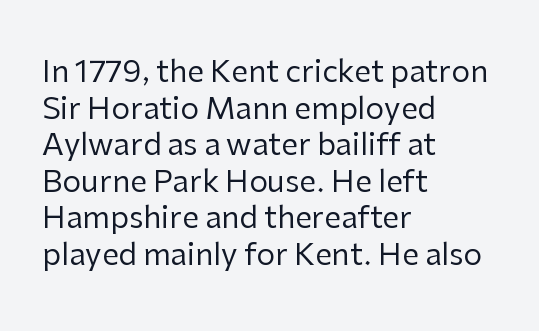
The image shows 30 px regular-weight sans-serif type, upright; set left-aligned, line spacing 1.22x, normal letter spacing, not underlined; low stroke contrast and a medium x-height.
